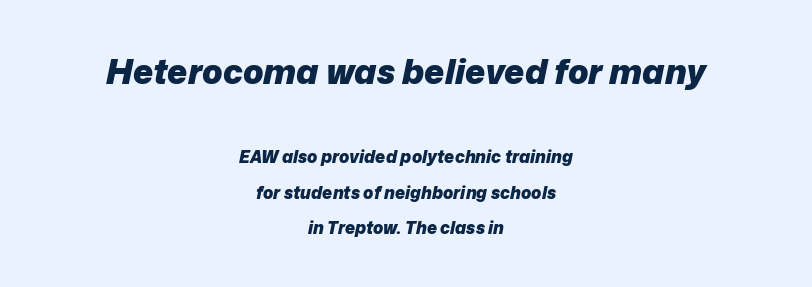
{"italic": "yes", "lean": "right", "slant_degrees": 12, "bold": "yes", "weight": "heavy", "width": "normal", "stroke_contrast": "low", "x_height": "medium", "monospaced": "no", "underline": "no", "align": "center", "line_spacing": "loose", "line_spacing_ratio": 2.09, "letter_spacing": "normal", "letter_spacing_em": 0.0, "larger_block": "first", "size_ratio": 2.0, "glyph_px": 34}
